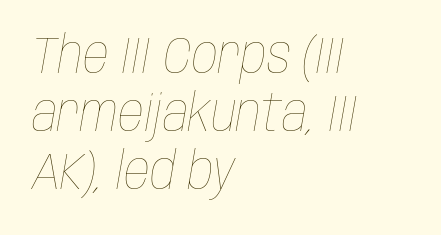
Q: Is the text bold? A: No.
Q: Is the text italic (slanted)? A: Yes, it leans right by about 10 degrees.
Q: Is the text underlined? A: No.
Q: How is the paragraph aligned? A: Left-aligned.
Q: Is the spacing between letters normal or unusually wide? A: Normal.
Q: Is the spacing between lines tight, normal or loose? A: Tight.
Q: Width (condensed, normal, or wide)? A: Condensed.
Q: Stroke contrast? A: Low.
Q: x-height? A: Large.
Q: Monospaced? A: No.
